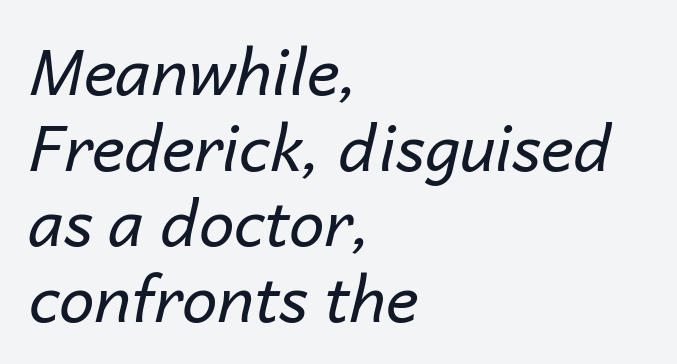
{"italic": "yes", "lean": "right", "slant_degrees": 14, "bold": "no", "weight": "regular", "width": "normal", "stroke_contrast": "low", "x_height": "medium", "monospaced": "no", "underline": "no", "align": "left", "line_spacing_ratio": 1.2, "letter_spacing": "normal", "letter_spacing_em": 0.0, "glyph_px": 63}
